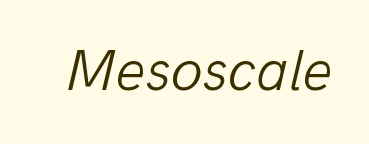
Q: Is the text bold? A: No.
Q: Is the text italic (slanted)? A: Yes, it leans right by about 13 degrees.
Q: Is the text underlined? A: No.
Q: Is the spacing between letters normal or unusually wide? A: Normal.
Q: Width (condensed, normal, or wide)? A: Normal.
Q: Stroke contrast? A: Low.
Q: x-height? A: Medium.
Q: Monospaced? A: No.
